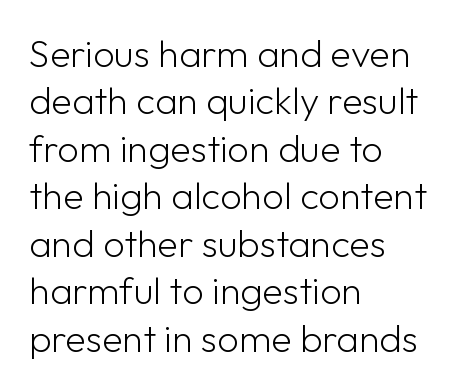
Ink coverage per letter is moderate at most. The face used here is proportionally spaced, like ordinary book or web type. Any mark beneath the type? The region is blank. Line beginnings align vertically; line endings do not. Nothing sits at the stroke ends, so this counts as sans-serif.
